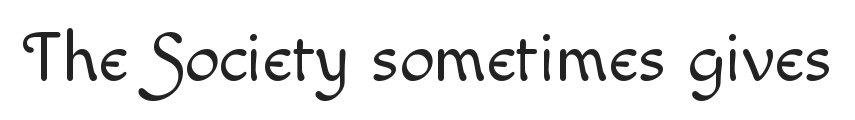
The image shows 70 px light type, upright; set normal letter spacing, not underlined; a small x-height.
